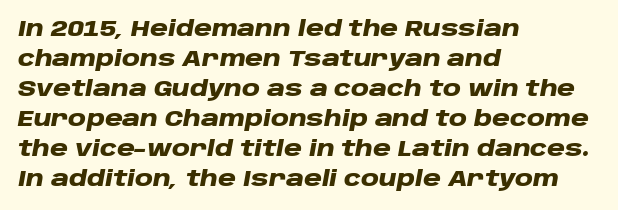
Q: Is the text bold? A: Yes.
Q: Is the text italic (slanted)? A: Yes, it leans right by about 10 degrees.
Q: Is the text underlined? A: No.
Q: How is the paragraph aligned? A: Left-aligned.
Q: Is the spacing between letters normal or unusually wide? A: Normal.
Q: Is the spacing between lines tight, normal or loose? A: Normal.
